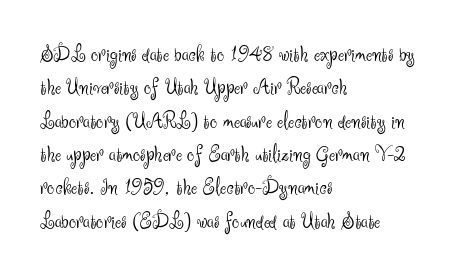
Q: Is the text bold? A: No.
Q: Is the text italic (slanted)? A: No, it is upright.
Q: Is the text underlined? A: No.
Q: How is the paragraph aligned? A: Left-aligned.
Q: Is the spacing between letters normal or unusually wide? A: Normal.
Q: Is the spacing between lines tight, normal or loose? A: Normal.
